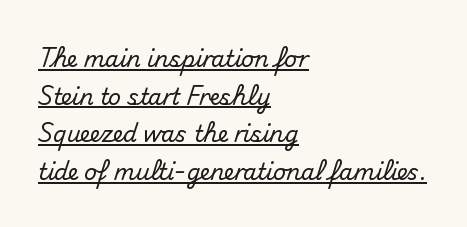
The rag falls on the right side of this text block. Standard letterfit; no display-style spreading of the glyphs. The sample's only ornament is a line tracing under the words.
